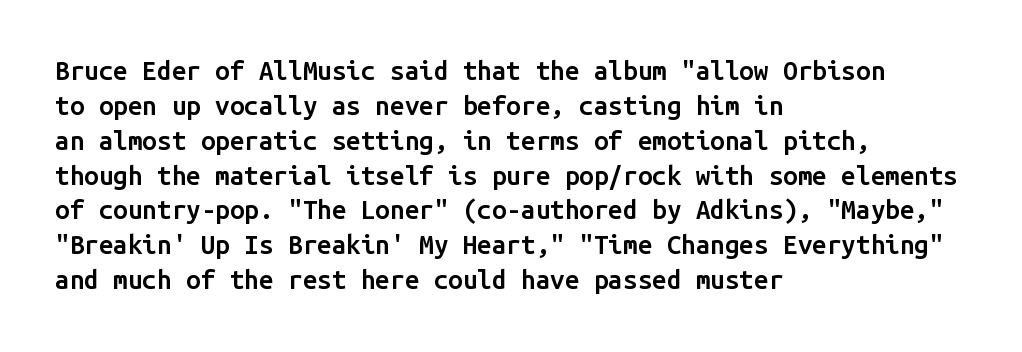
These words are printed semibold, heavier than regular yet not bold. If you measured baseline to baseline, you'd find a middling distance. Upright lettering throughout. Plain, unruled lines of type. Characters follow at the spacing the type designer built in. The lines in this sample share a left origin and differ only in where they stop.
